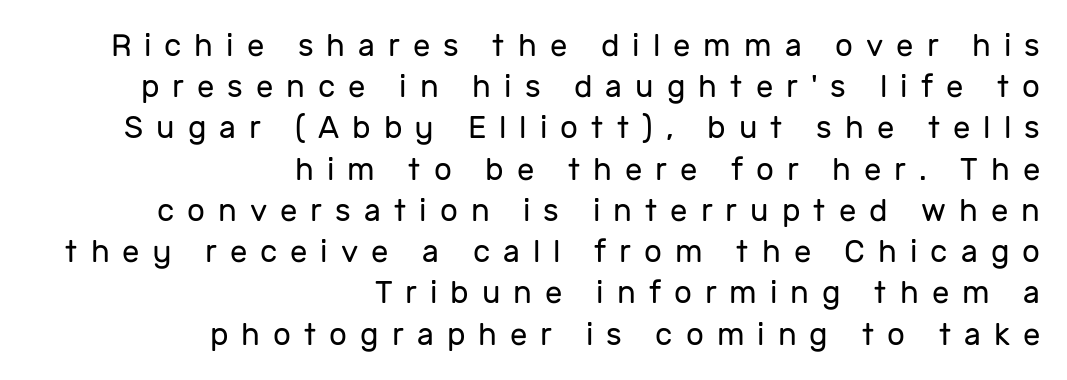
Q: Is the text bold? A: No.
Q: Is the text italic (slanted)? A: No, it is upright.
Q: Is the typeface a serif or a sans-serif typeface? A: Sans-serif.
Q: Is the text underlined? A: No.
Q: How is the paragraph aligned? A: Right-aligned.
Q: Is the spacing between letters normal or unusually wide? A: Unusually wide.
Q: Is the spacing between lines tight, normal or loose? A: Normal.
Q: Width (condensed, normal, or wide)? A: Normal.
Q: Stroke contrast? A: Low.
Q: x-height? A: Medium.
Q: Monospaced? A: No.
